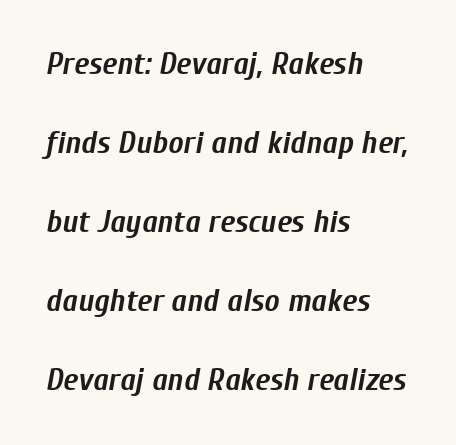
Q: Is the text bold? A: Yes.
Q: Is the text italic (slanted)? A: Yes, it leans right by about 10 degrees.
Q: Is the text underlined? A: No.
Q: How is the paragraph aligned? A: Left-aligned.
Q: Is the spacing between letters normal or unusually wide? A: Normal.
Q: Is the spacing between lines tight, normal or loose? A: Loose.
Q: Width (condensed, normal, or wide)? A: Condensed.
Q: Stroke contrast? A: Low.
Q: x-height? A: Medium.
Q: Monospaced? A: No.
